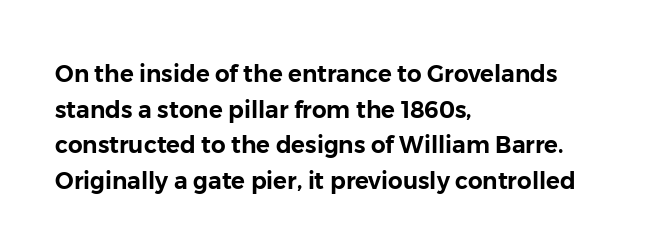
Q: Is the text italic (slanted)? A: No, it is upright.
Q: Is the text underlined? A: No.
Q: How is the paragraph aligned? A: Left-aligned.
Q: Is the spacing between letters normal or unusually wide? A: Normal.
Q: Is the spacing between lines tight, normal or loose? A: Normal.
